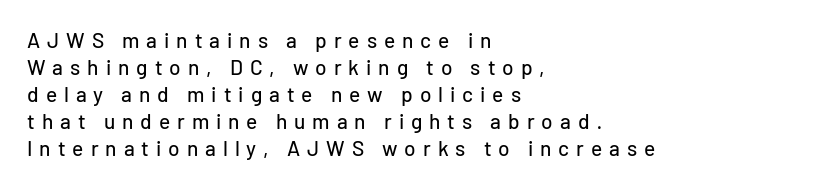
{"italic": "no", "underline": "no", "align": "left", "line_spacing": "normal", "line_spacing_ratio": 1.29, "letter_spacing": "wide", "letter_spacing_em": 0.33, "glyph_px": 21}
